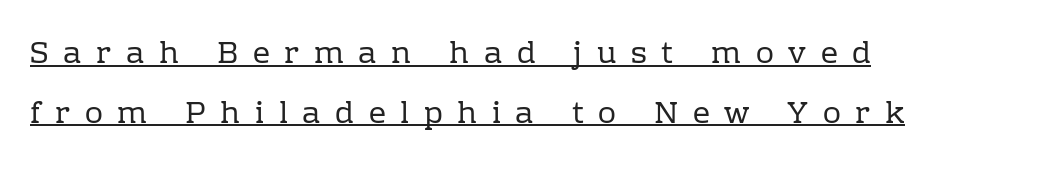
Q: Is the text bold? A: No.
Q: Is the text italic (slanted)? A: No, it is upright.
Q: Is the typeface a serif or a sans-serif typeface? A: Serif.
Q: Is the text underlined? A: Yes.
Q: How is the paragraph aligned? A: Left-aligned.
Q: Is the spacing between letters normal or unusually wide? A: Unusually wide.
Q: Is the spacing between lines tight, normal or loose? A: Loose.
Q: Width (condensed, normal, or wide)? A: Normal.
Q: Stroke contrast? A: Low.
Q: x-height? A: Medium.
Q: Monospaced? A: No.
